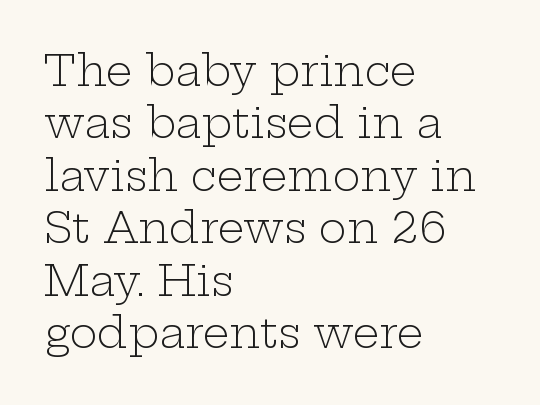
Q: Is the text bold? A: No.
Q: Is the text italic (slanted)? A: No, it is upright.
Q: Is the typeface a serif or a sans-serif typeface? A: Serif.
Q: Is the text underlined? A: No.
Q: How is the paragraph aligned? A: Left-aligned.
Q: Is the spacing between letters normal or unusually wide? A: Normal.
Q: Is the spacing between lines tight, normal or loose? A: Normal.
Q: Width (condensed, normal, or wide)? A: Wide.
Q: Stroke contrast? A: Low.
Q: x-height? A: Medium.
Q: Monospaced? A: No.
